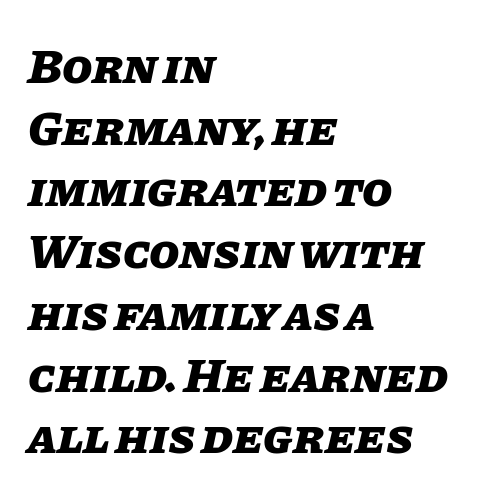
Q: Is the text bold? A: Yes.
Q: Is the text italic (slanted)? A: Yes, it leans right by about 11 degrees.
Q: Is the text underlined? A: No.
Q: How is the paragraph aligned? A: Left-aligned.
Q: Is the spacing between letters normal or unusually wide? A: Normal.
Q: Is the spacing between lines tight, normal or loose? A: Normal.
Q: Width (condensed, normal, or wide)? A: Normal.
Q: Stroke contrast? A: Low.
Q: x-height? A: Large.
Q: Monospaced? A: No.
